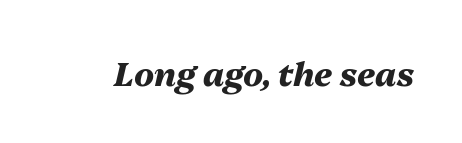
{"italic": "yes", "lean": "right", "slant_degrees": 13, "bold": "yes", "weight": "heavy", "width": "normal", "stroke_contrast": "medium", "x_height": "medium", "monospaced": "no", "underline": "no", "letter_spacing": "normal", "letter_spacing_em": 0.0, "glyph_px": 33}
